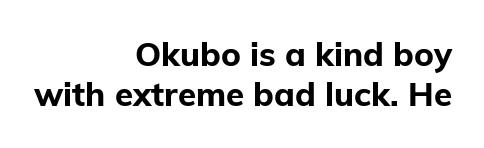
Bare-footed words on every line. The letters advance in unequal steps, a hallmark of proportional type. Does the type have serifs? No, each stem ends abruptly. Glyph-to-glyph distance matches everyday printed text.
